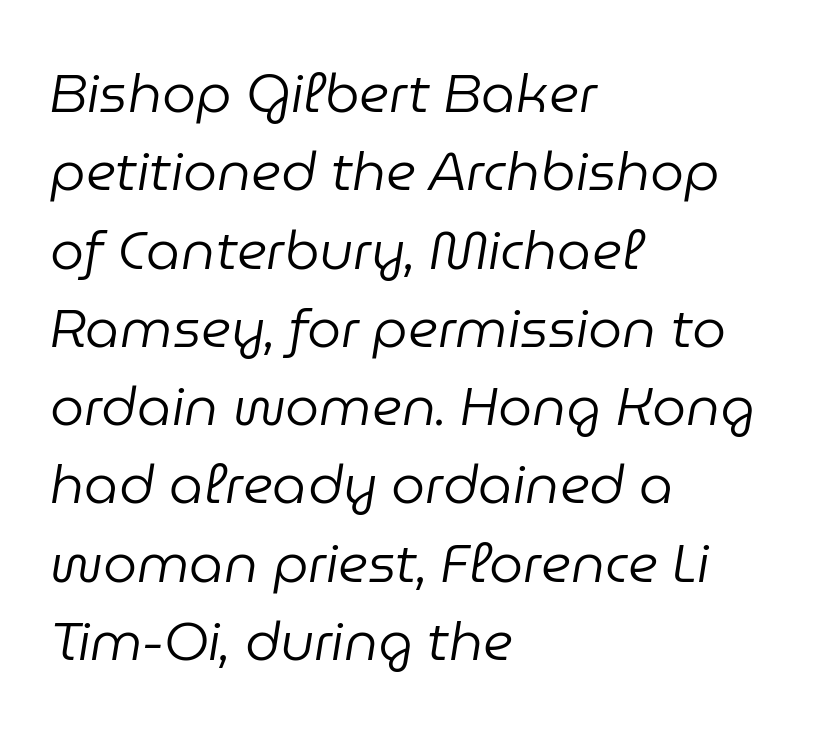
{"italic": "yes", "lean": "right", "slant_degrees": 9, "bold": "no", "weight": "regular", "width": "normal", "stroke_contrast": "low", "x_height": "medium", "monospaced": "no", "underline": "no", "align": "left", "line_spacing": "normal", "line_spacing_ratio": 1.45, "letter_spacing": "normal", "letter_spacing_em": 0.0, "glyph_px": 54}
